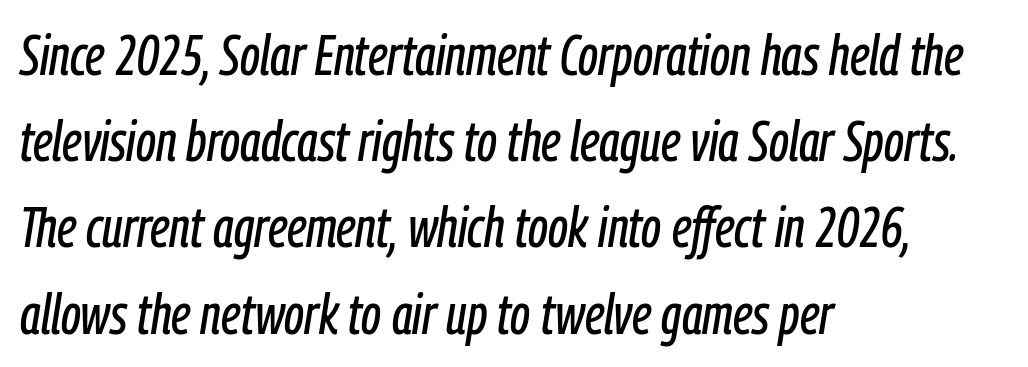
Observe the lean: these are italic letterforms. Line spacing here is normal. The gaps between neighbouring characters are ordinary and unremarkable. In CSS terms this would be text-align: left. Each letter keeps its own natural width here, so spacing adapts to shape. No word sits above an underline.
